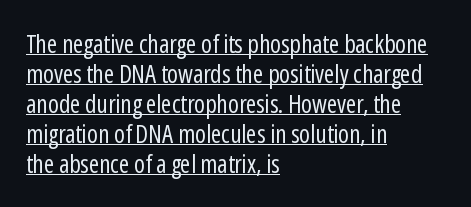
Do the letters lean? They stand straight. No letter is thick-stroked: the sample isn't bold. Leftover space on each line is placed entirely after the last word. The gaps between neighbouring characters are ordinary and unremarkable.
